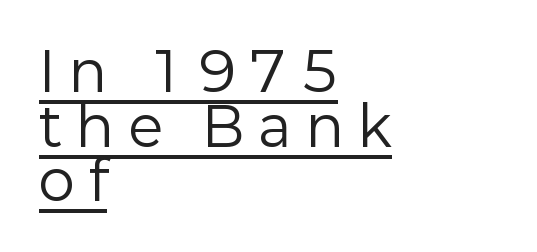
The passage is arranged the way most books set body copy — flush left. Proportional: the letters do not fall into vertical columns. The typesetter has applied underlining to the passage shown. Stem width sits at or under what a default text font uses. You could only call the tracking loose — the letters float apart. Summary of vertical rhythm: compact, with narrow interline spacing.
